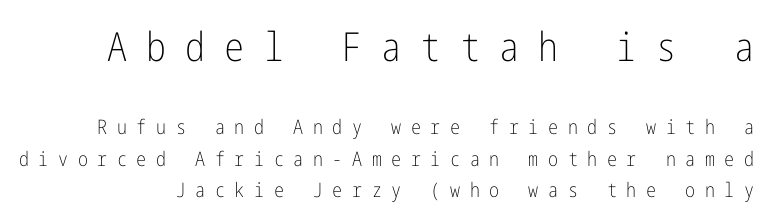
{"serif": "no", "italic": "no", "bold": "no", "weight": "light", "width": "condensed", "stroke_contrast": "low", "x_height": "medium", "underline": "no", "line_spacing": "normal", "line_spacing_ratio": 1.56, "letter_spacing": "wide", "letter_spacing_em": 0.48, "larger_block": "first", "size_ratio": 2.0, "glyph_px": 40}
